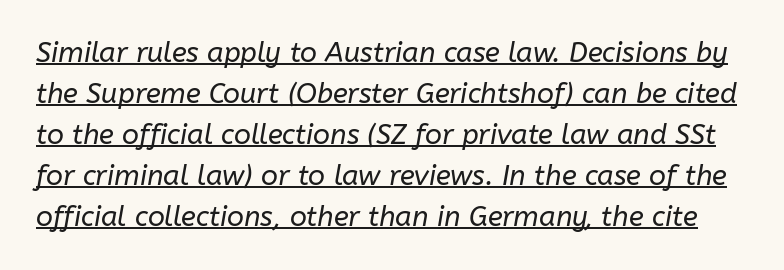
Q: Is the text bold? A: No.
Q: Is the text italic (slanted)? A: Yes, it leans right by about 10 degrees.
Q: Is the text underlined? A: Yes.
Q: Is the spacing between letters normal or unusually wide? A: Normal.
Q: Is the spacing between lines tight, normal or loose? A: Normal.
Q: Width (condensed, normal, or wide)? A: Normal.
Q: Stroke contrast? A: Low.
Q: x-height? A: Medium.
Q: Monospaced? A: No.
